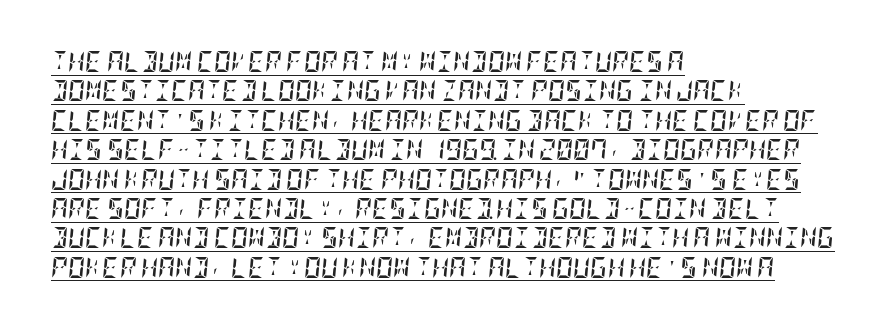
You could call the tracking neutral — neither tight nor loose. Set as a true bold cut, around the 700 mark. One glance says typical: line gaps are just what's usual. Line starts are locked; line ends wander. Quick note: italic. The rendering uses the underline text-decoration.
